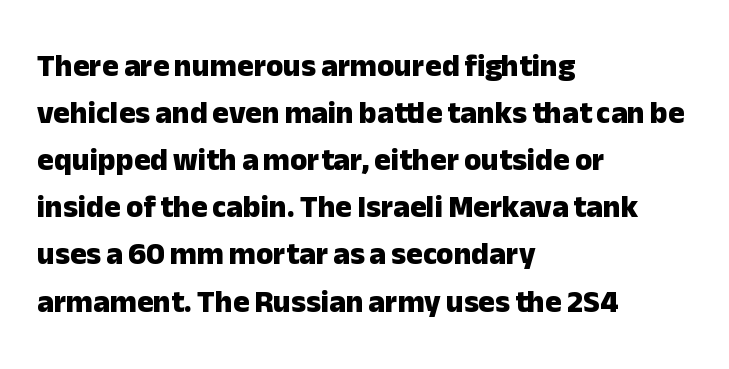
The image shows 31 px heavy sans-serif type, upright; set left-aligned, normal line spacing (1.52x), normal letter spacing, not underlined; low stroke contrast and a medium x-height.
